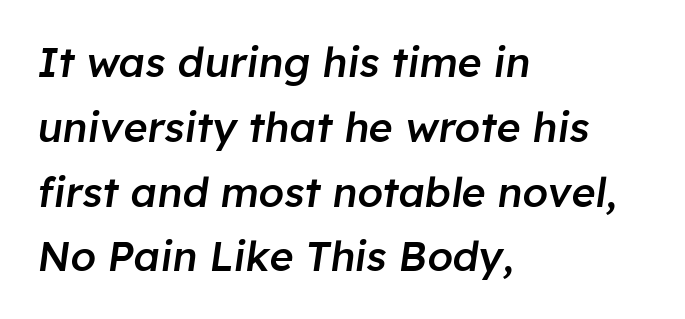
{"italic": "yes", "lean": "right", "slant_degrees": 8, "bold": "semi", "weight": "semibold", "width": "normal", "stroke_contrast": "low", "x_height": "medium", "monospaced": "no", "underline": "no", "align": "left", "line_spacing": "normal", "line_spacing_ratio": 1.58, "letter_spacing": "normal", "letter_spacing_em": 0.0, "glyph_px": 41}
